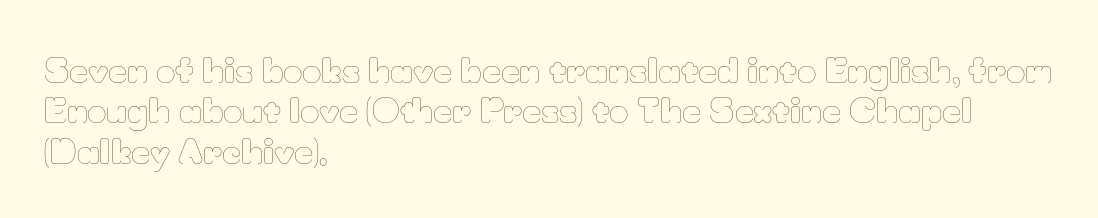
The ragged edge is on the right, which tells us the setting is flush left. Rendered with straight, roman letterforms. Varying glyph widths throughout — classic text-font behaviour. The typeface has the unassuming heft of standard copy or less. Descenders are the only things crossing below the line.
